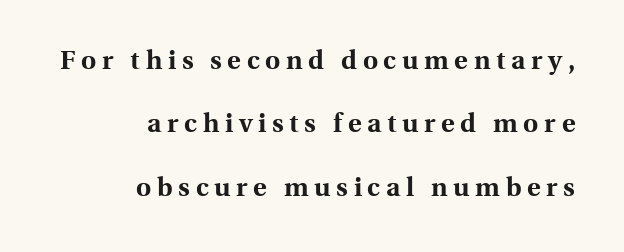
{"italic": "no", "bold": "yes", "underline": "no", "align": "right", "line_spacing": "loose", "line_spacing_ratio": 2.44, "letter_spacing": "wide", "letter_spacing_em": 0.22, "glyph_px": 26}
